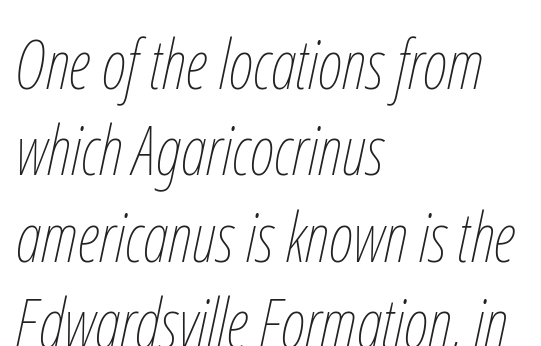
Q: Is the text bold? A: No.
Q: Is the text italic (slanted)? A: Yes, it leans right by about 12 degrees.
Q: Is the text underlined? A: No.
Q: How is the paragraph aligned? A: Left-aligned.
Q: Is the spacing between letters normal or unusually wide? A: Normal.
Q: Is the spacing between lines tight, normal or loose? A: Normal.
Q: Width (condensed, normal, or wide)? A: Condensed.
Q: Stroke contrast? A: Low.
Q: x-height? A: Medium.
Q: Monospaced? A: No.
